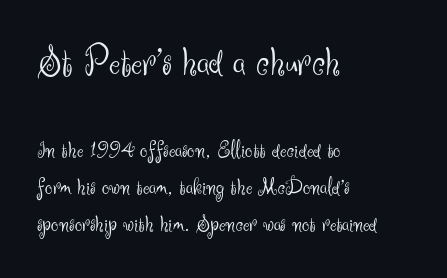
The image shows 42 px light sans-serif type, upright; set left-aligned, normal line spacing (1.55x), normal letter spacing, not underlined; the first (top) block is 1.75x larger; medium stroke contrast and a small x-height.
